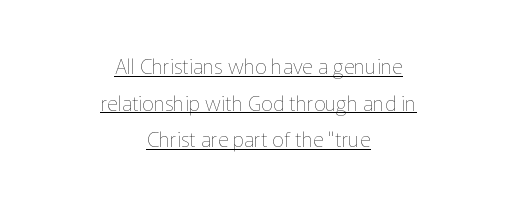
The image shows 21 px text type, upright; set centered, line spacing 1.75x, normal letter spacing, underlined.
